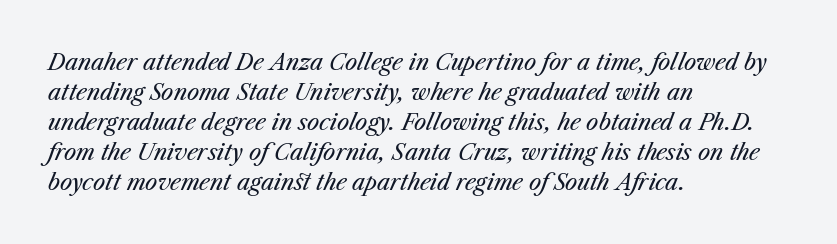
The image shows 22 px text type, italic (leaning right); set left-aligned, normal line spacing (1.36x), normal letter spacing, not underlined.
